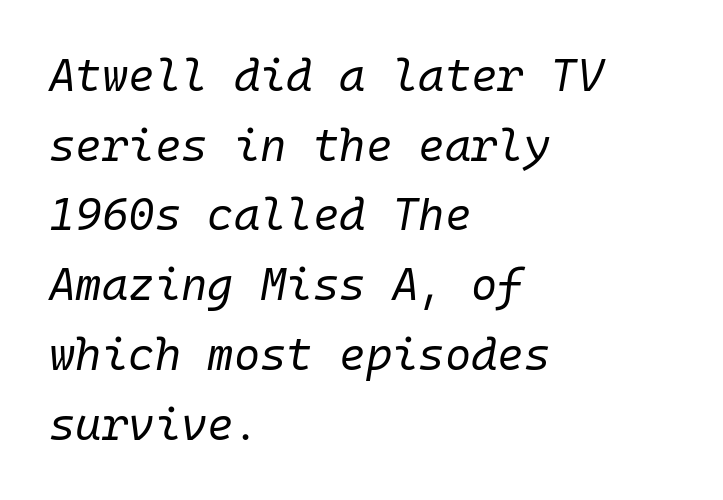
{"italic": "yes", "lean": "right", "slant_degrees": 10, "bold": "no", "weight": "regular", "width": "normal", "stroke_contrast": "low", "x_height": "medium", "monospaced": "yes", "underline": "no", "align": "left", "line_spacing": "normal", "line_spacing_ratio": 1.55, "letter_spacing": "normal", "letter_spacing_em": 0.0, "glyph_px": 45}
